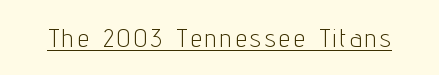
{"italic": "no", "bold": "no", "underline": "yes", "glyph_px": 26}
